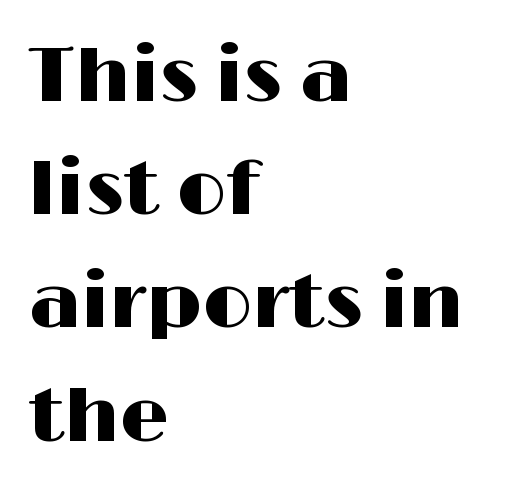
Q: Is the text italic (slanted)? A: No, it is upright.
Q: Is the typeface a serif or a sans-serif typeface? A: Sans-serif.
Q: Is the text underlined? A: No.
Q: How is the paragraph aligned? A: Left-aligned.
Q: Is the spacing between letters normal or unusually wide? A: Normal.
Q: Is the spacing between lines tight, normal or loose? A: Normal.
Q: Width (condensed, normal, or wide)? A: Wide.
Q: Stroke contrast? A: High.
Q: x-height? A: Medium.
Q: Monospaced? A: No.
